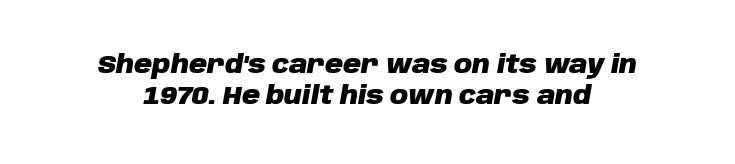
Q: Is the text bold? A: Yes.
Q: Is the text italic (slanted)? A: Yes, it leans right by about 10 degrees.
Q: Is the text underlined? A: No.
Q: Is the spacing between letters normal or unusually wide? A: Normal.
Q: Is the spacing between lines tight, normal or loose? A: Normal.
